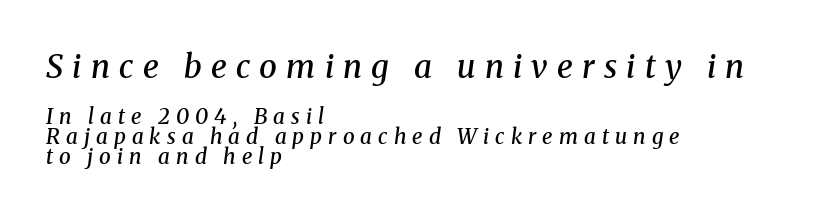
Q: Is the text bold? A: Semi-bold.
Q: Is the text italic (slanted)? A: Yes, it leans right by about 8 degrees.
Q: Is the typeface a serif or a sans-serif typeface? A: Serif.
Q: Is the text underlined? A: No.
Q: How is the paragraph aligned? A: Left-aligned.
Q: Is the spacing between letters normal or unusually wide? A: Unusually wide.
Q: Is the spacing between lines tight, normal or loose? A: Tight.
Q: Which block of text is set in a larger size, the first (top) or the second (bottom)? A: The first (top) one.
Q: Width (condensed, normal, or wide)? A: Normal.
Q: Stroke contrast? A: Medium.
Q: x-height? A: Medium.
Q: Monospaced? A: No.
